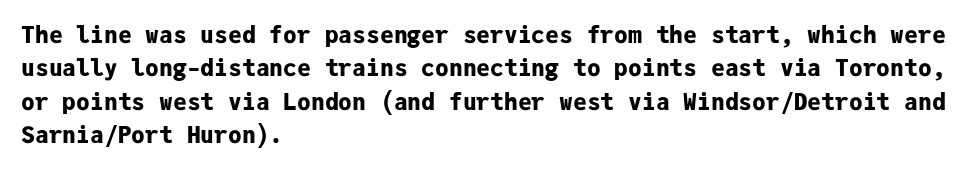
Every letter is thick-stroked: bold, no question. The space directly below the letters is spotless. How would I describe the line gaps? Plain and ordinary. A classic flush-left, rag-right setting is used for this passage. The specimen reads as upright at a glance.
